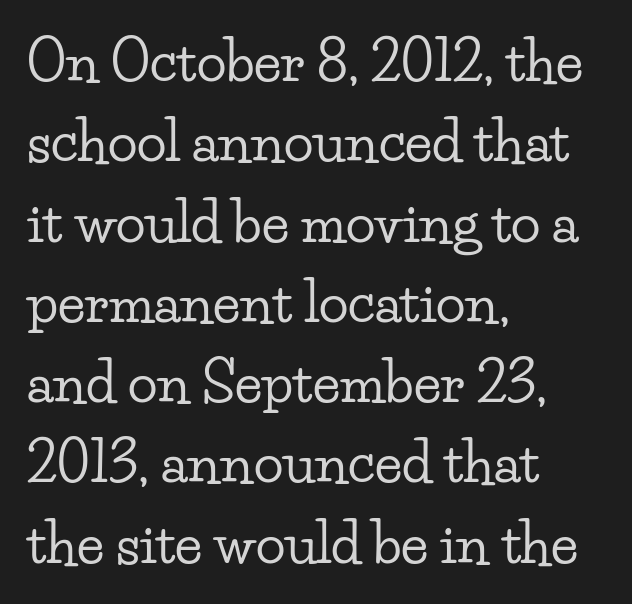
Q: Is the text italic (slanted)? A: No, it is upright.
Q: Is the typeface a serif or a sans-serif typeface? A: Serif.
Q: Is the text underlined? A: No.
Q: How is the paragraph aligned? A: Left-aligned.
Q: Is the spacing between letters normal or unusually wide? A: Normal.
Q: Is the spacing between lines tight, normal or loose? A: Normal.
Q: Width (condensed, normal, or wide)? A: Wide.
Q: Stroke contrast? A: Low.
Q: x-height? A: Small.
Q: Monospaced? A: No.
